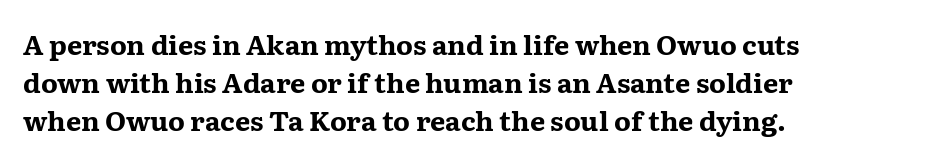
Q: Is the text bold? A: Yes.
Q: Is the text italic (slanted)? A: No, it is upright.
Q: Is the text underlined? A: No.
Q: How is the paragraph aligned? A: Left-aligned.
Q: Is the spacing between letters normal or unusually wide? A: Normal.
Q: Is the spacing between lines tight, normal or loose? A: Normal.
